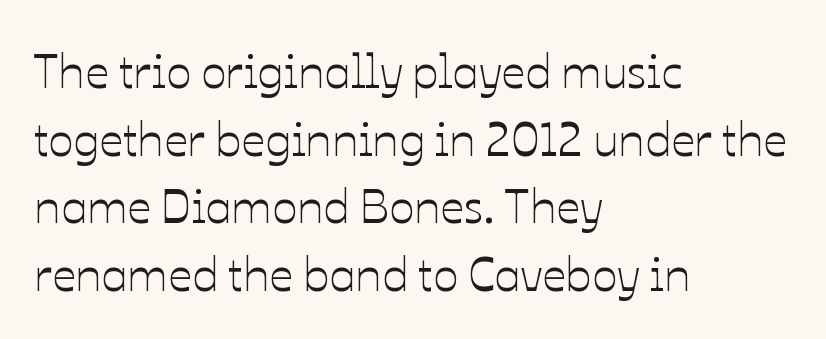
You could call the tracking neutral — neither tight nor loose. Honestly, the row spacing looks completely unremarkable. Each letter keeps its own natural width here, so spacing adapts to shape. Plain, unruled lines of type. This is the regular roman posture of the typeface.
